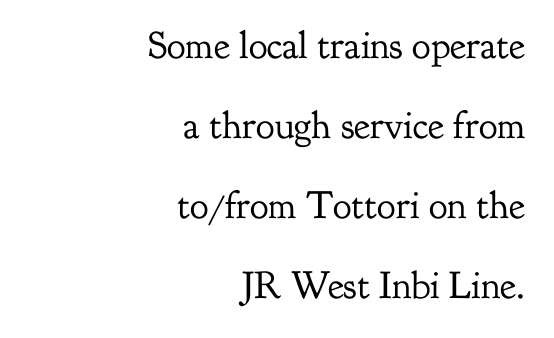
Glance below the letters and you will spot only blank space. Look at the tracking — it's just the regular setting, nothing added. The setting favours the right margin, as signatures and pull-quotes sometimes do. A roman cut, with each character standing at attention. The font sits on the lighter half of the weight spectrum, regular included.
